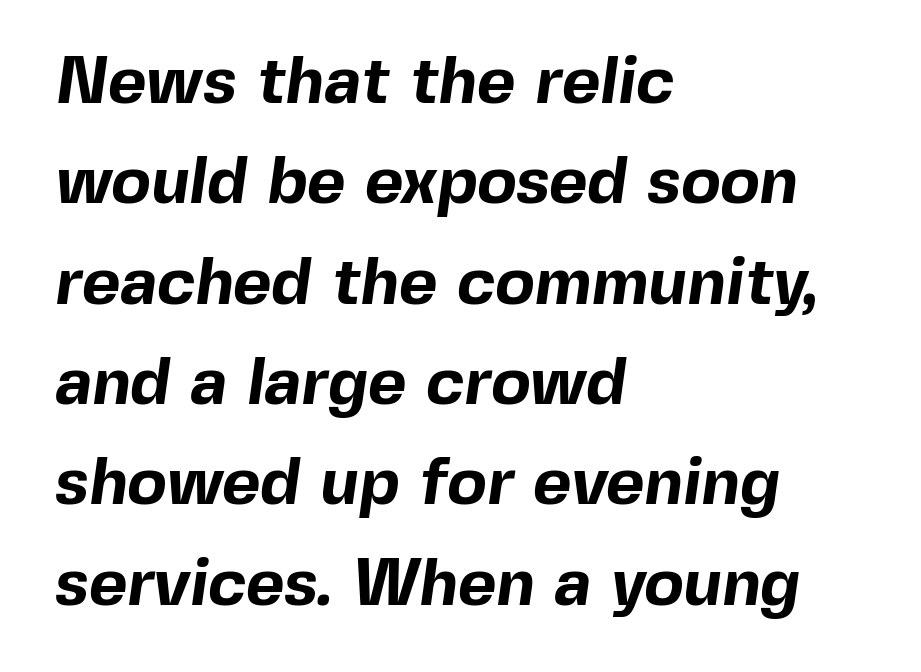
You'd pick this weight for a headline — it's a proper bold. Each letter's strokes conclude bluntly, with no projecting serifs. What's the leading like? Ordinary, nothing unusual. Notice how the passage keeps a crisp vertical edge on the left only.
